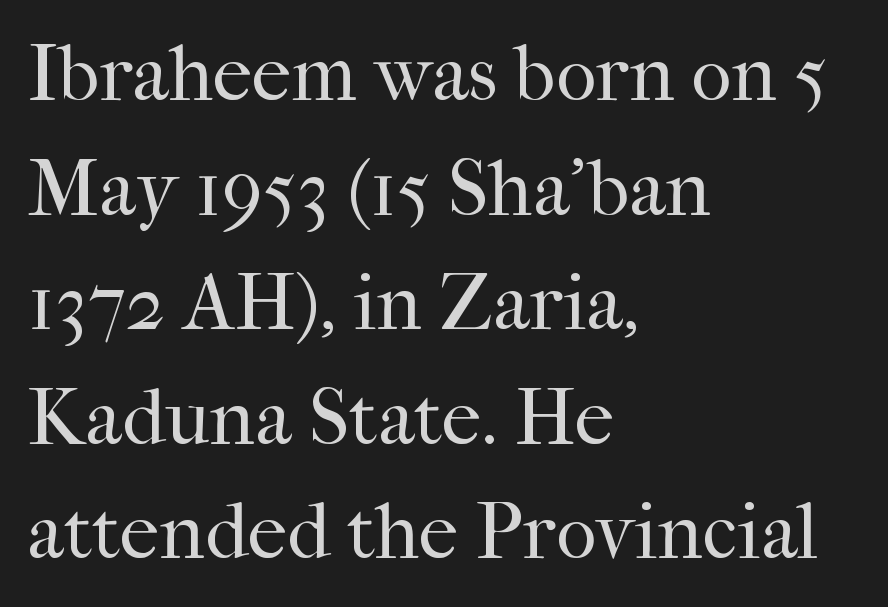
Ascenders rise straight up at ninety degrees. This sample is left-justified, so line endings fall wherever the words run out. Letters rest on an invisible, unmarked baseline. This sample has the flowing, uneven cadence of proportional lettering. The cut favours lightness, reaching ordinary text weight at its darkest.
